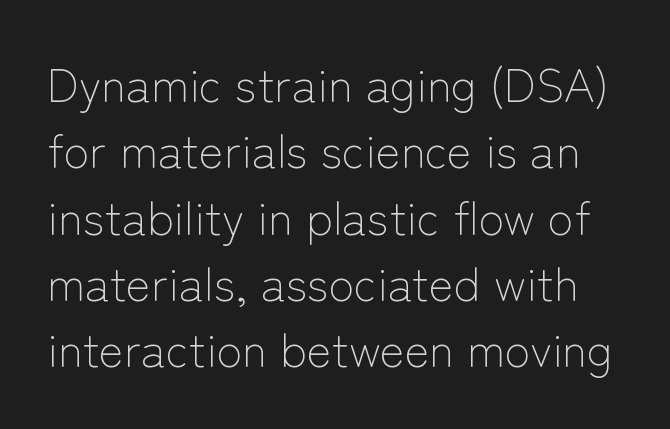
{"serif": "no", "italic": "no", "bold": "no", "weight": "light", "width": "normal", "stroke_contrast": "low", "x_height": "medium", "monospaced": "no", "underline": "no", "line_spacing": "normal", "line_spacing_ratio": 1.41, "letter_spacing": "normal", "letter_spacing_em": 0.0, "glyph_px": 47}
